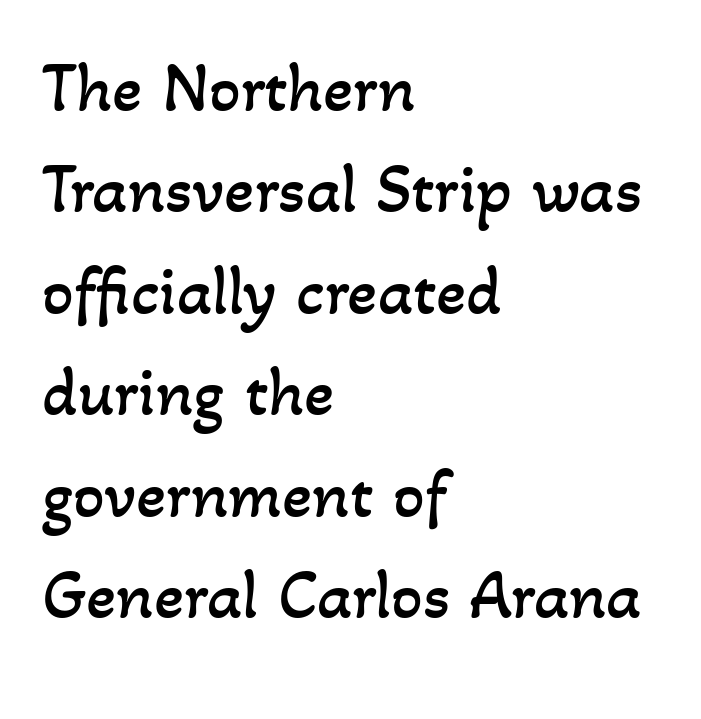
The image shows 70 px regular-weight type; set left-aligned, normal line spacing (1.45x), normal letter spacing, not underlined; low stroke contrast and a small x-height.
